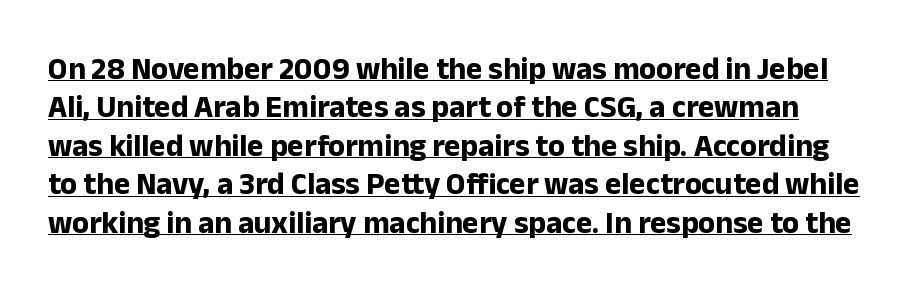
The image shows 31 px bold sans-serif type, upright; set line spacing 1.24x, normal letter spacing, underlined; low stroke contrast and a medium x-height.
